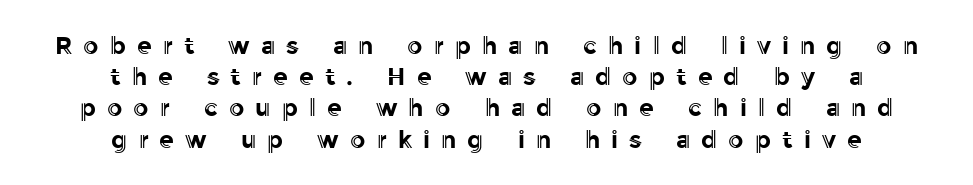
Q: Is the text italic (slanted)? A: No, it is upright.
Q: Is the text underlined? A: No.
Q: How is the paragraph aligned? A: Centered.
Q: Is the spacing between letters normal or unusually wide? A: Unusually wide.
Q: Is the spacing between lines tight, normal or loose? A: Normal.
